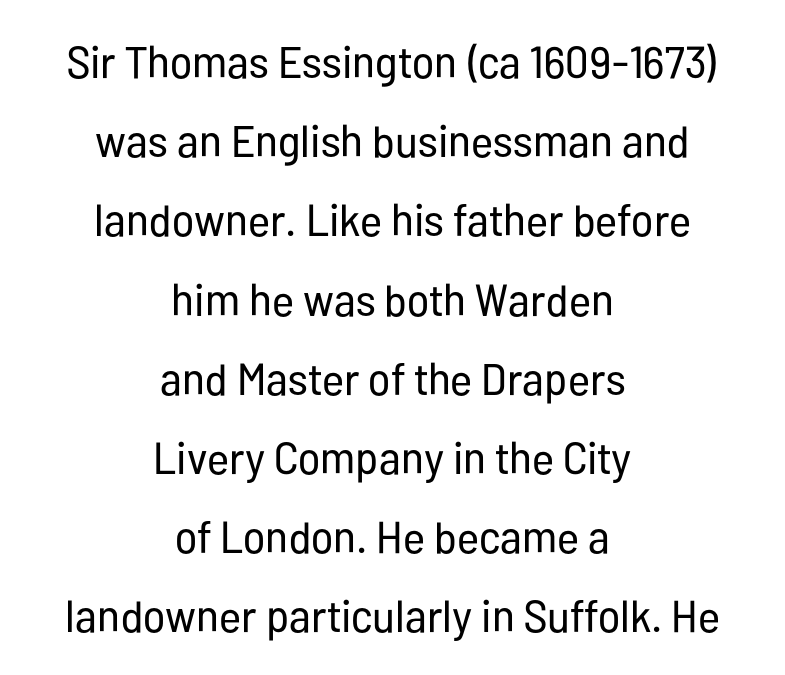
Q: Is the text bold? A: No.
Q: Is the text italic (slanted)? A: No, it is upright.
Q: Is the typeface a serif or a sans-serif typeface? A: Sans-serif.
Q: Is the text underlined? A: No.
Q: How is the paragraph aligned? A: Centered.
Q: Is the spacing between letters normal or unusually wide? A: Normal.
Q: Width (condensed, normal, or wide)? A: Condensed.
Q: Stroke contrast? A: Low.
Q: x-height? A: Medium.
Q: Monospaced? A: No.
